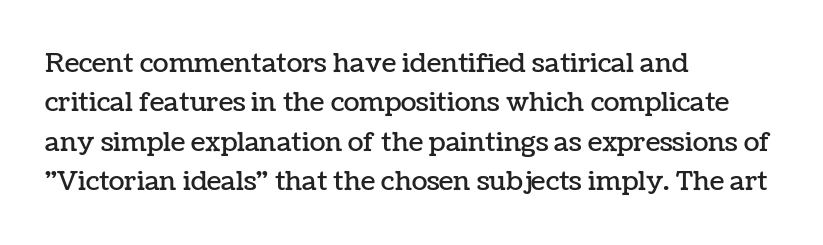
The image shows 26 px text type, upright; set left-aligned, normal line spacing (1.51x), normal letter spacing, not underlined.
